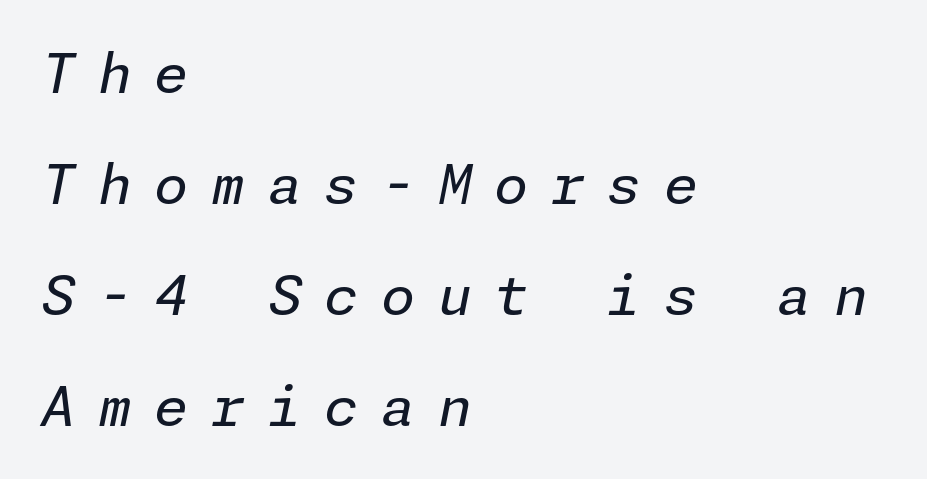
{"italic": "yes", "lean": "right", "slant_degrees": 11, "bold": "no", "weight": "regular", "width": "normal", "stroke_contrast": "low", "x_height": "medium", "underline": "no", "align": "left", "line_spacing": "loose", "line_spacing_ratio": 2.02, "letter_spacing": "wide", "letter_spacing_em": 0.41, "glyph_px": 55}
